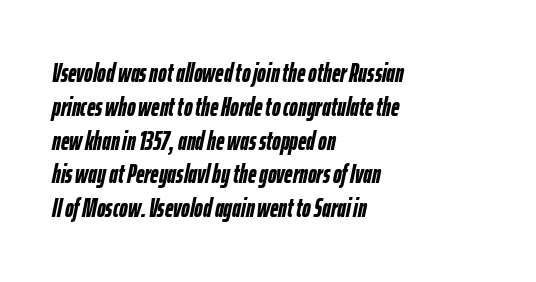
The image shows 26 px bold type, italic (leaning right); set left-aligned, normal line spacing (1.3x), normal letter spacing, not underlined.
